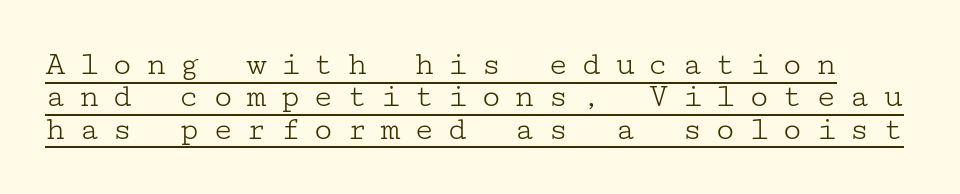
Q: Is the text bold? A: No.
Q: Is the text italic (slanted)? A: No, it is upright.
Q: Is the typeface a serif or a sans-serif typeface? A: Serif.
Q: Is the text underlined? A: Yes.
Q: Is the spacing between letters normal or unusually wide? A: Unusually wide.
Q: Is the spacing between lines tight, normal or loose? A: Tight.
Q: Width (condensed, normal, or wide)? A: Wide.
Q: Stroke contrast? A: Low.
Q: x-height? A: Medium.
